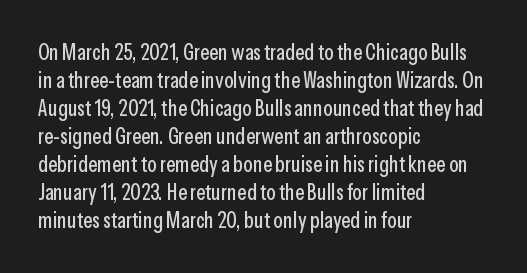
In terms of leading, this rendering sits right in the middle. Do the letters lean? They stand straight. These lines stack with their left ends in a neat column. The zone under the glyphs is completely vacant. The letters sit at their default tracking, neither squeezed nor spread.
